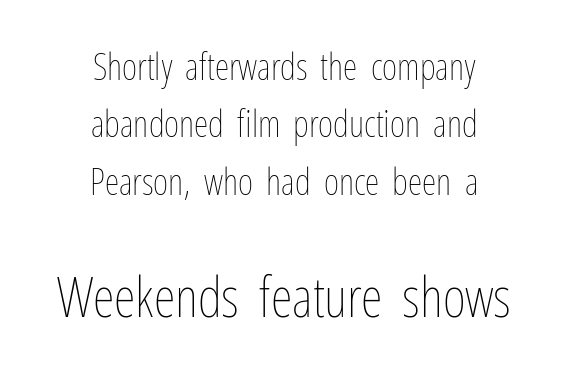
The image shows 56 px thin, condensed type, upright; set centered, normal line spacing (1.55x), normal letter spacing, not underlined; the second (bottom) block is 1.51x larger; low stroke contrast and a medium x-height.
